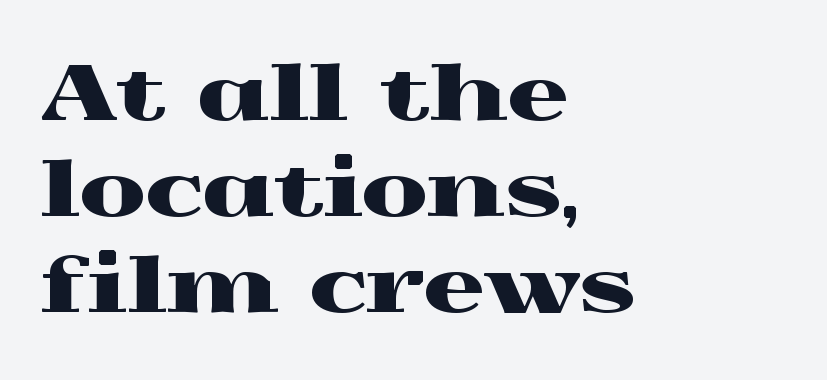
Stroke terminals: seriffed. In terms of posture, this sample is upright. Horizontal alignment here is leftward, the default for most running prose. Rule under the text: the space is simply empty. Horizontal bands of white between lines are of average thickness.
